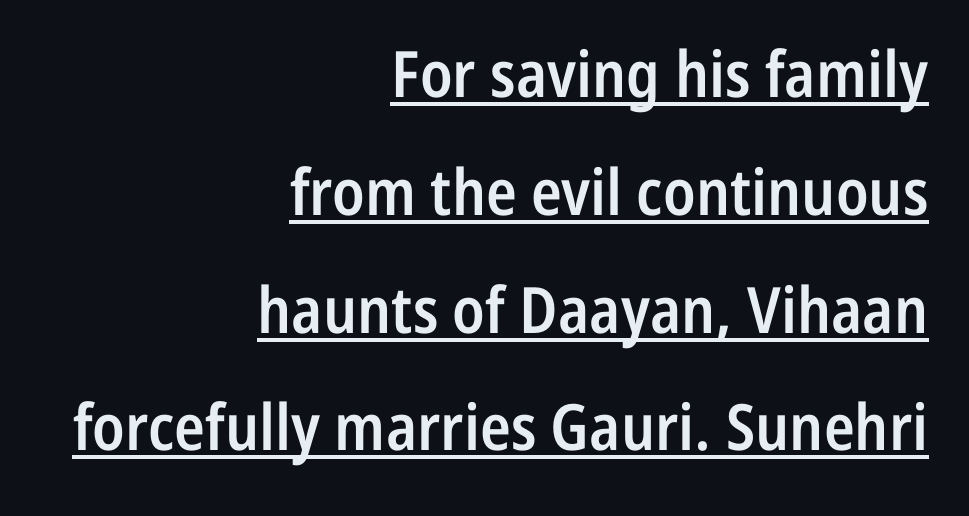
{"serif": "no", "italic": "no", "bold": "semi", "weight": "semibold", "width": "condensed", "stroke_contrast": "low", "x_height": "medium", "monospaced": "no", "underline": "yes", "align": "right", "line_spacing_ratio": 1.84, "letter_spacing": "normal", "letter_spacing_em": 0.0, "glyph_px": 64}
